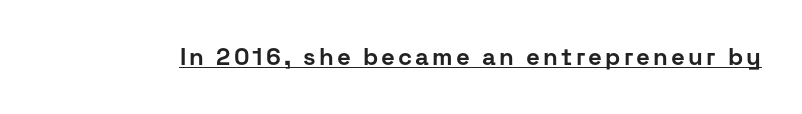
Q: Is the text bold? A: Yes.
Q: Is the text italic (slanted)? A: No, it is upright.
Q: Is the text underlined? A: Yes.
